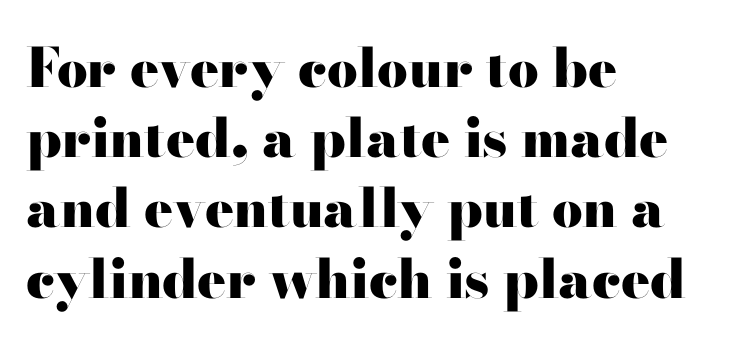
Varying glyph widths throughout — classic text-font behaviour. A dark, heavy texture on the line: the type is bold. The typesetter chose a ragged-right arrangement here. Regular leading.
